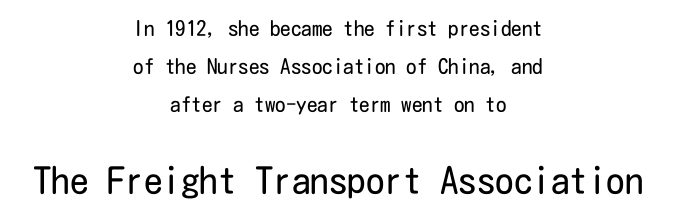
The letterforms sit at book weight or below. Whoever set this made the second block the dominant, larger element. Where is the straight margin? There isn't one; the lines are centered. Anything drawn beneath the words? Only blank space.
